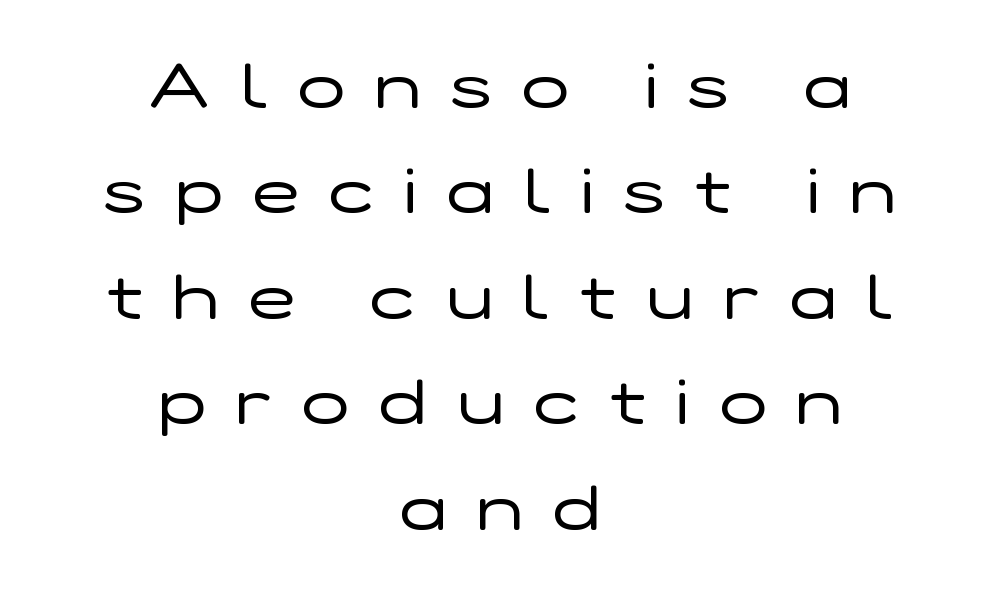
The image shows 62 px regular-weight, wide sans-serif type, upright; set centered, normal line spacing (1.7x), unusually wide letter spacing (+0.49 em), not underlined; low stroke contrast and a medium x-height.
